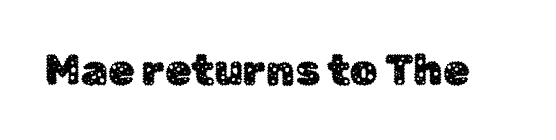
Q: Is the text italic (slanted)? A: No, it is upright.
Q: Is the typeface a serif or a sans-serif typeface? A: Sans-serif.
Q: Is the text underlined? A: No.
Q: Is the spacing between letters normal or unusually wide? A: Normal.
Q: Width (condensed, normal, or wide)? A: Normal.
Q: Stroke contrast? A: Low.
Q: x-height? A: Medium.
Q: Monospaced? A: No.
